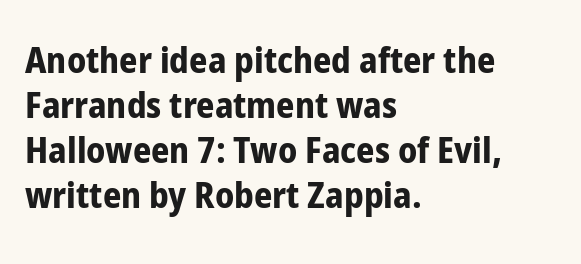
{"serif": "no", "italic": "no", "bold": "yes", "weight": "bold", "width": "condensed", "stroke_contrast": "low", "x_height": "medium", "monospaced": "no", "underline": "no", "align": "left", "line_spacing": "normal", "line_spacing_ratio": 1.25, "letter_spacing": "normal", "letter_spacing_em": 0.0, "glyph_px": 36}
